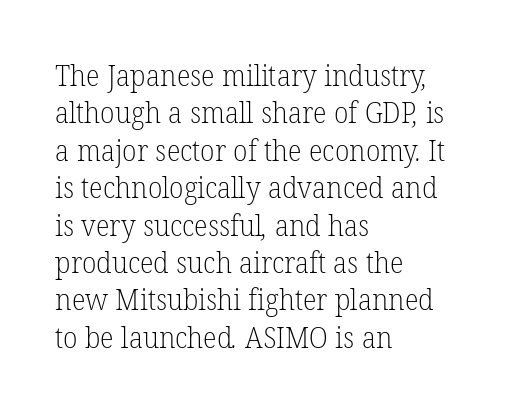
Letters have the restrained weight of plain body copy at most. Students, note that the glyphs here touch the page at normal intervals. Does the leading feel generous? No, just average. The paragraph shown leans on its left margin.
